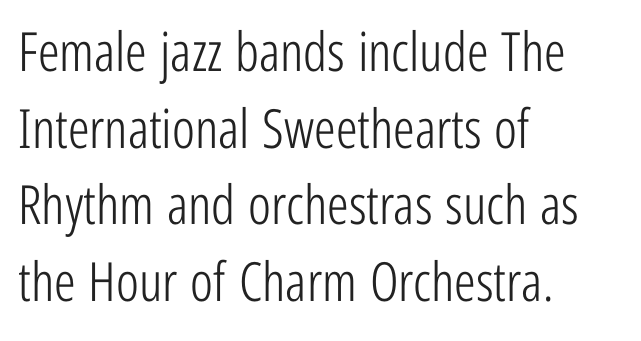
Q: Is the text bold? A: No.
Q: Is the text italic (slanted)? A: No, it is upright.
Q: Is the typeface a serif or a sans-serif typeface? A: Sans-serif.
Q: Is the text underlined? A: No.
Q: How is the paragraph aligned? A: Left-aligned.
Q: Is the spacing between letters normal or unusually wide? A: Normal.
Q: Is the spacing between lines tight, normal or loose? A: Normal.
Q: Width (condensed, normal, or wide)? A: Condensed.
Q: Stroke contrast? A: Low.
Q: x-height? A: Medium.
Q: Monospaced? A: No.
